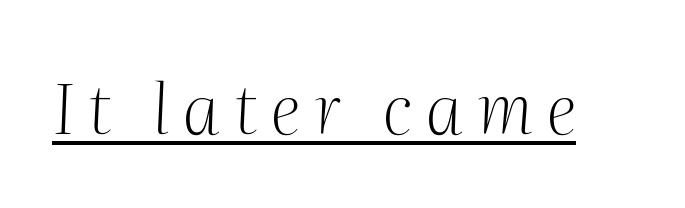
The font family rendered here belongs to the serif group. Proportional: the letters do not fall into vertical columns. Glance below the letters and you will spot a drawn line. The typography opts for an oblique posture over an upright one.
